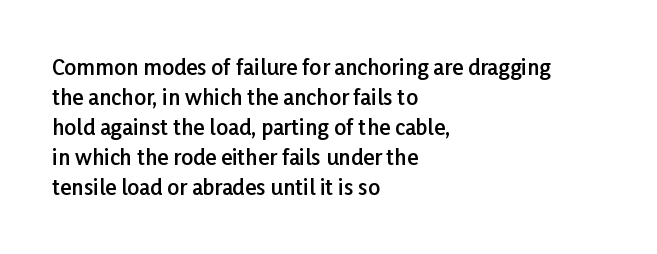
The image shows 21 px text type, upright; set left-aligned, normal line spacing (1.43x), normal letter spacing, not underlined.
